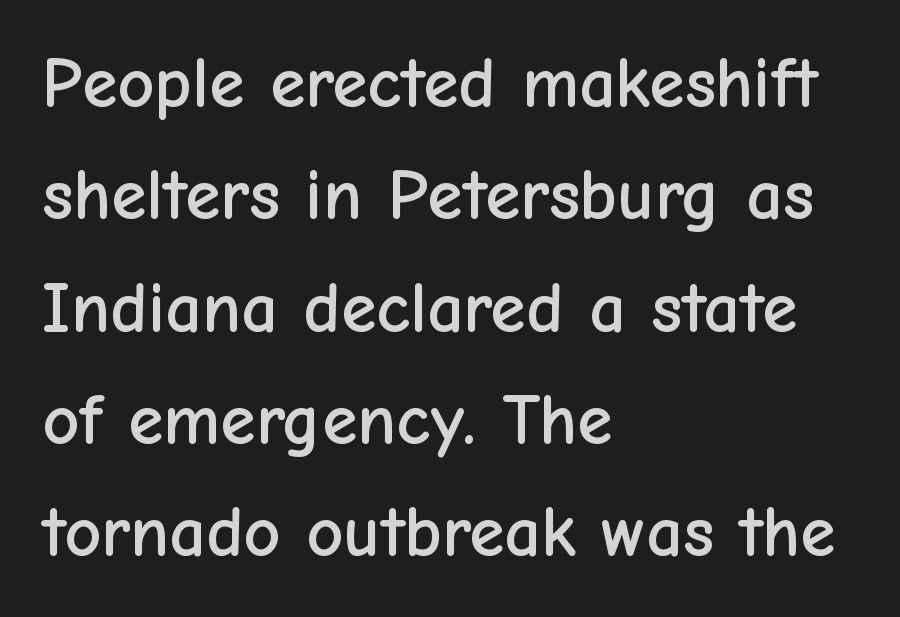
Q: Is the text italic (slanted)? A: No, it is upright.
Q: Is the typeface a serif or a sans-serif typeface? A: Sans-serif.
Q: Is the text underlined? A: No.
Q: How is the paragraph aligned? A: Left-aligned.
Q: Is the spacing between letters normal or unusually wide? A: Normal.
Q: Is the spacing between lines tight, normal or loose? A: Normal.
Q: Width (condensed, normal, or wide)? A: Normal.
Q: Stroke contrast? A: Low.
Q: x-height? A: Medium.
Q: Monospaced? A: No.
